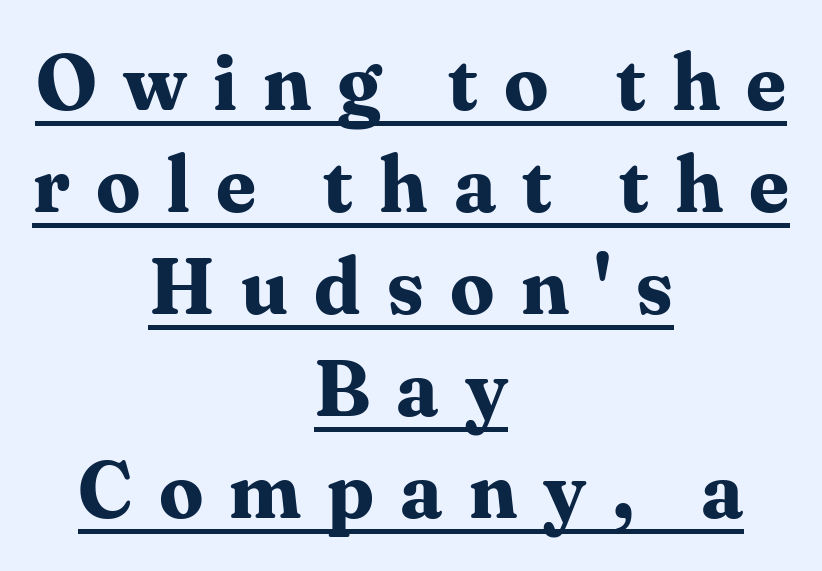
Q: Is the text bold? A: Yes.
Q: Is the text italic (slanted)? A: No, it is upright.
Q: Is the typeface a serif or a sans-serif typeface? A: Serif.
Q: Is the text underlined? A: Yes.
Q: How is the paragraph aligned? A: Centered.
Q: Is the spacing between letters normal or unusually wide? A: Unusually wide.
Q: Is the spacing between lines tight, normal or loose? A: Normal.
Q: Width (condensed, normal, or wide)? A: Normal.
Q: Stroke contrast? A: Medium.
Q: x-height? A: Medium.
Q: Monospaced? A: No.
